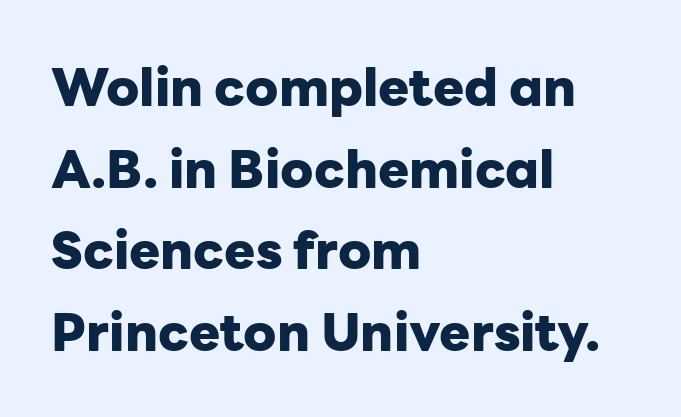
The image shows 52 px heavy sans-serif type, upright; set left-aligned, normal line spacing (1.57x), normal letter spacing, not underlined; low stroke contrast and a medium x-height.
